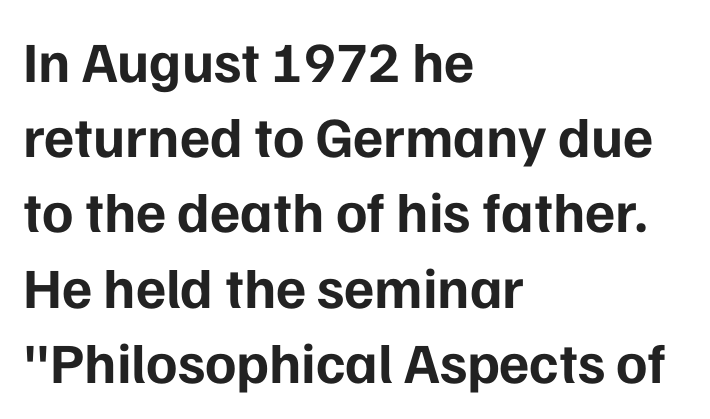
Q: Is the text bold? A: Yes.
Q: Is the text italic (slanted)? A: No, it is upright.
Q: Is the typeface a serif or a sans-serif typeface? A: Sans-serif.
Q: Is the text underlined? A: No.
Q: How is the paragraph aligned? A: Left-aligned.
Q: Is the spacing between letters normal or unusually wide? A: Normal.
Q: Is the spacing between lines tight, normal or loose? A: Normal.
Q: Width (condensed, normal, or wide)? A: Normal.
Q: Stroke contrast? A: Low.
Q: x-height? A: Medium.
Q: Monospaced? A: No.
